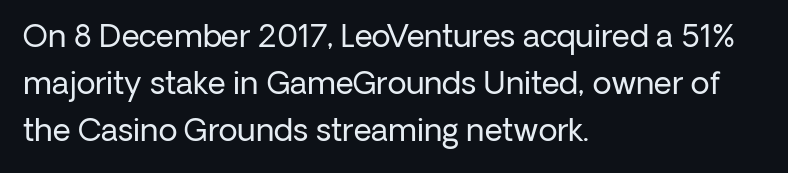
{"serif": "no", "italic": "no", "bold": "no", "weight": "regular", "width": "normal", "stroke_contrast": "low", "x_height": "medium", "monospaced": "no", "underline": "no", "align": "left", "line_spacing": "normal", "line_spacing_ratio": 1.52, "letter_spacing": "normal", "letter_spacing_em": 0.0, "glyph_px": 31}
